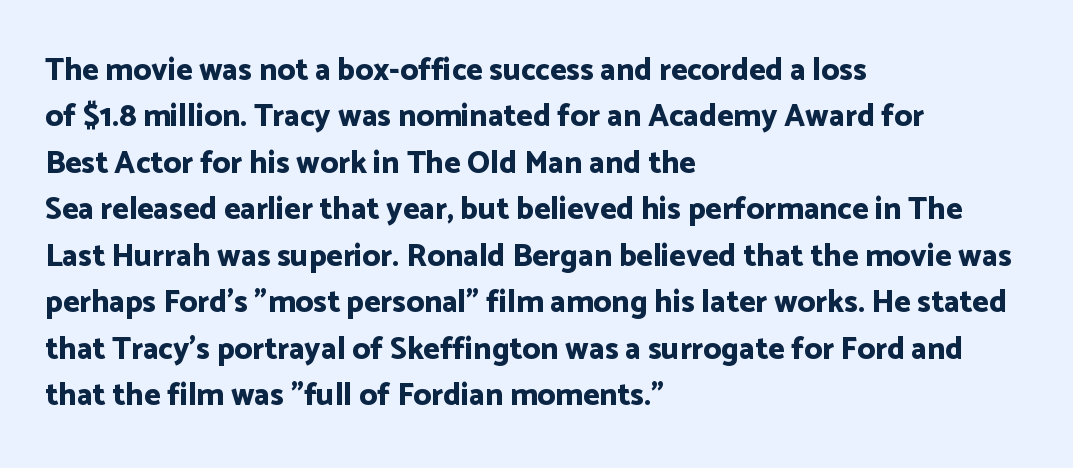
Q: Is the text bold? A: Yes.
Q: Is the text italic (slanted)? A: No, it is upright.
Q: Is the typeface a serif or a sans-serif typeface? A: Sans-serif.
Q: Is the text underlined? A: No.
Q: How is the paragraph aligned? A: Left-aligned.
Q: Is the spacing between letters normal or unusually wide? A: Normal.
Q: Is the spacing between lines tight, normal or loose? A: Normal.
Q: Width (condensed, normal, or wide)? A: Normal.
Q: Stroke contrast? A: Low.
Q: x-height? A: Medium.
Q: Monospaced? A: No.
